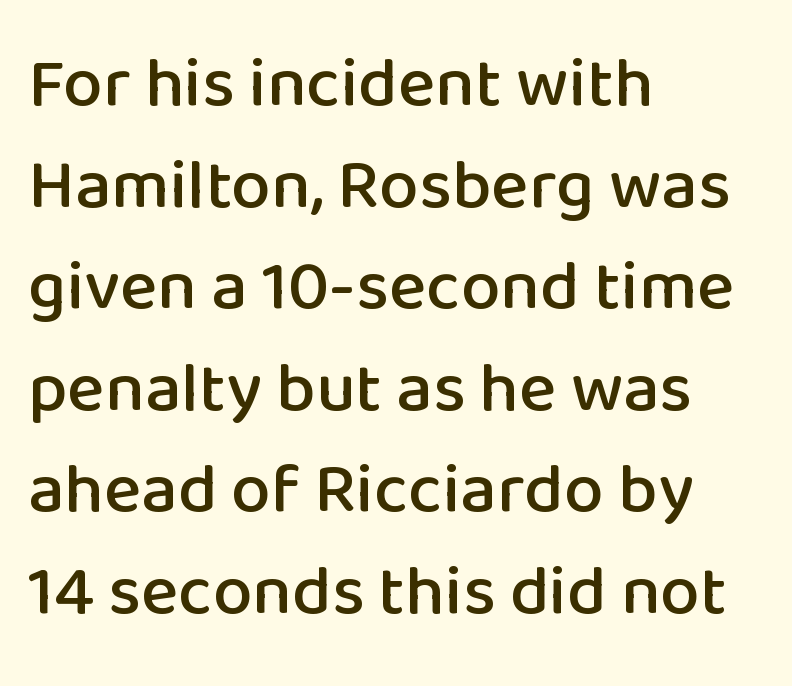
{"serif": "no", "italic": "no", "width": "normal", "stroke_contrast": "low", "x_height": "medium", "monospaced": "no", "underline": "no", "align": "left", "line_spacing": "normal", "line_spacing_ratio": 1.43, "letter_spacing": "normal", "letter_spacing_em": 0.0, "glyph_px": 71}
